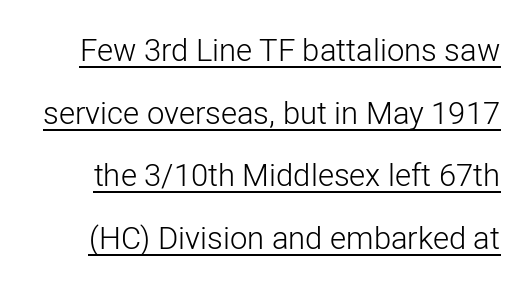
Q: Is the text bold? A: No.
Q: Is the text italic (slanted)? A: No, it is upright.
Q: Is the typeface a serif or a sans-serif typeface? A: Sans-serif.
Q: Is the text underlined? A: Yes.
Q: Is the spacing between letters normal or unusually wide? A: Normal.
Q: Is the spacing between lines tight, normal or loose? A: Loose.
Q: Width (condensed, normal, or wide)? A: Normal.
Q: Stroke contrast? A: Low.
Q: x-height? A: Medium.
Q: Monospaced? A: No.
